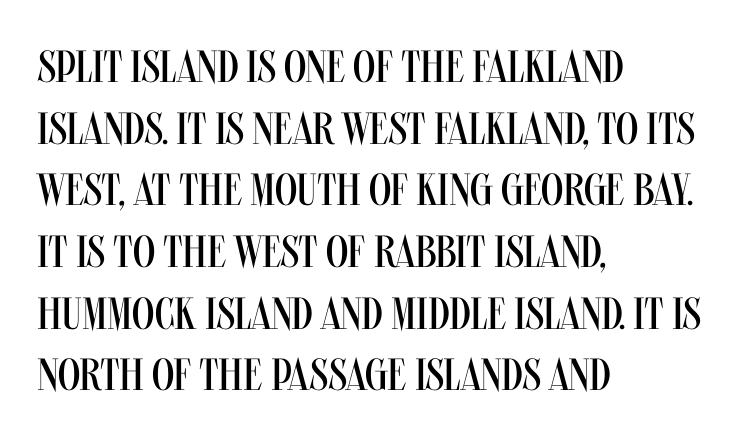
{"serif": "no", "italic": "no", "bold": "no", "weight": "regular", "width": "condensed", "stroke_contrast": "medium", "x_height": "large", "monospaced": "no", "underline": "no", "align": "left", "line_spacing": "normal", "line_spacing_ratio": 1.37, "letter_spacing": "normal", "letter_spacing_em": 0.0, "glyph_px": 45}
